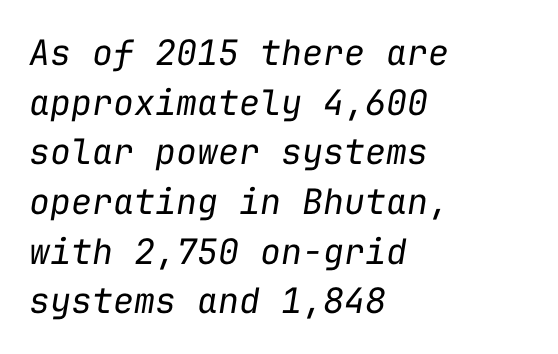
The image shows 35 px regular-weight type, italic (leaning right), monospaced; set left-aligned, normal line spacing (1.42x), normal letter spacing, not underlined; low stroke contrast and a medium x-height.
